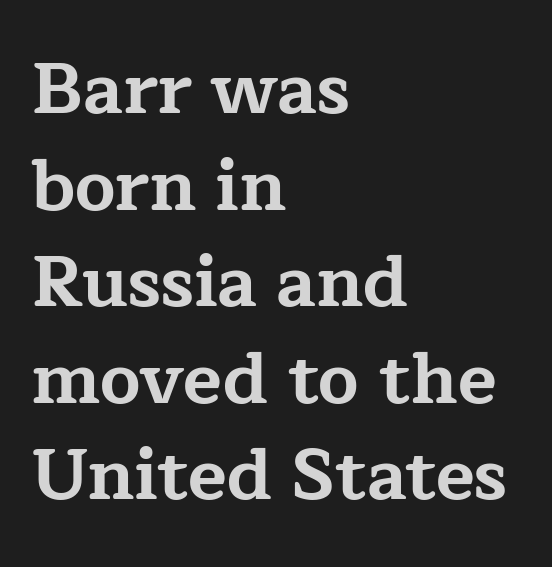
The text block is weighted toward the left margin, trailing off unevenly rightward. The vertical gap from one line to the next is medium. Type style note: has serifs. These lines keep a tight, regular rhythm from letter to letter.
